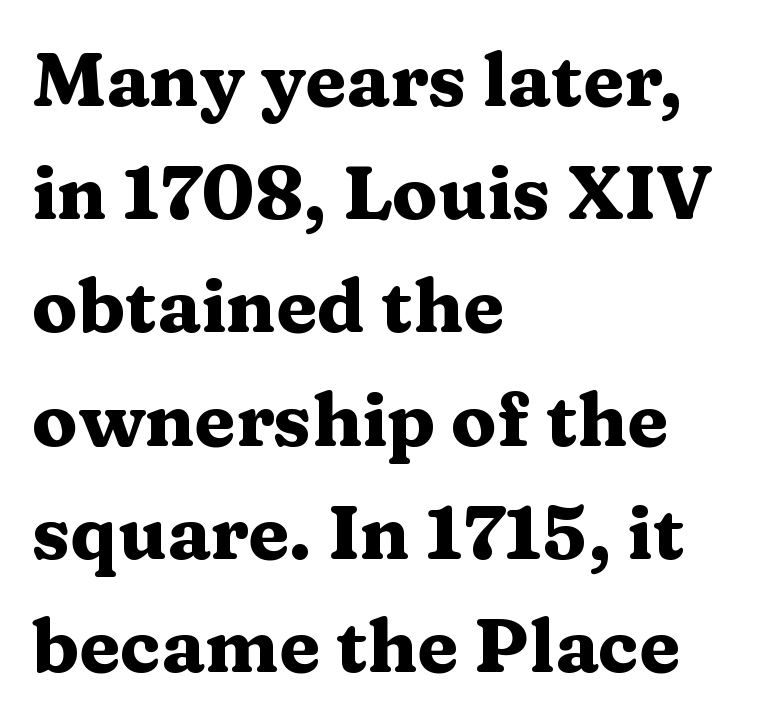
The image shows 75 px heavy, wide serif type, upright; set left-aligned, normal line spacing (1.51x), normal letter spacing, not underlined; medium stroke contrast and a medium x-height.
